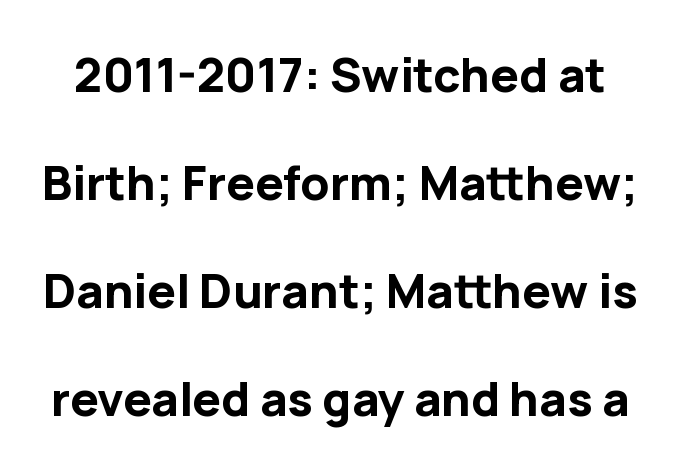
The image shows 47 px bold sans-serif type, upright; set loose line spacing (2.3x), normal letter spacing, not underlined; low stroke contrast and a medium x-height.
